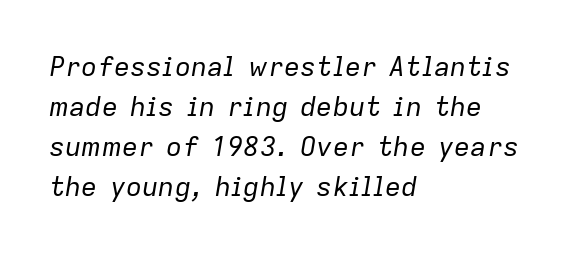
The image shows 27 px text type, italic (leaning right); set left-aligned, normal line spacing (1.48x), normal letter spacing, not underlined.
